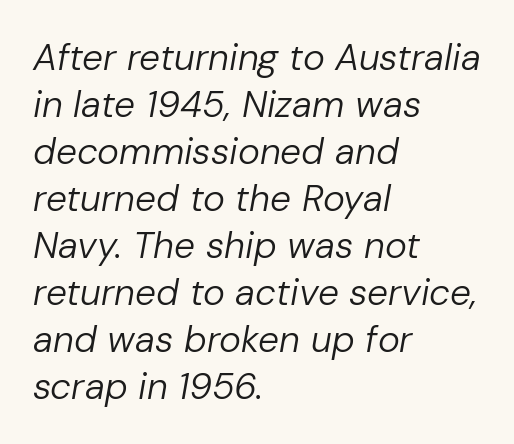
Characters follow at the spacing the type designer built in. Stem width sits at or under what a default text font uses. Yep, that's italic — everything's leaning. Line spacing here is normal. Character widths vary here, with narrow letters taking less room than wide ones.
